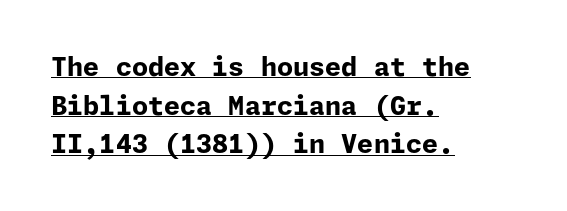
The image shows 26 px bold type, upright; set left-aligned, normal line spacing (1.49x), normal letter spacing, underlined.
